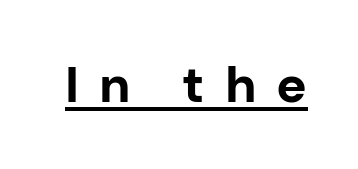
Q: Is the text bold? A: Yes.
Q: Is the text italic (slanted)? A: No, it is upright.
Q: Is the typeface a serif or a sans-serif typeface? A: Sans-serif.
Q: Is the text underlined? A: Yes.
Q: Is the spacing between letters normal or unusually wide? A: Unusually wide.
Q: Width (condensed, normal, or wide)? A: Normal.
Q: Stroke contrast? A: Low.
Q: x-height? A: Medium.
Q: Monospaced? A: No.
